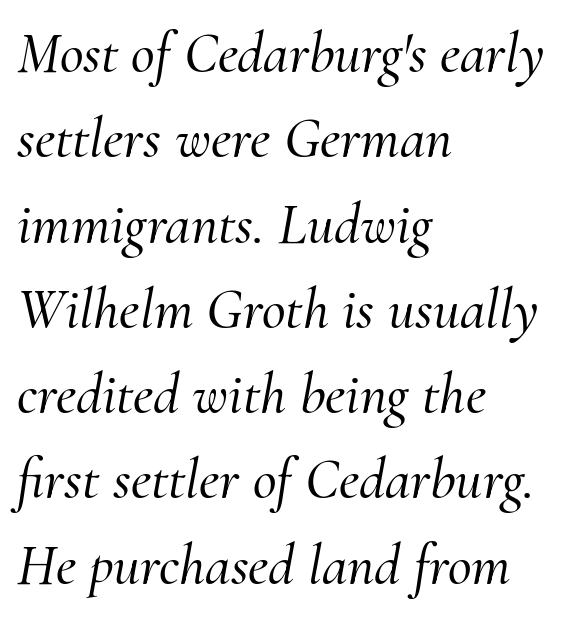
The image shows 58 px serif type, italic (leaning right); set left-aligned, normal line spacing (1.47x), normal letter spacing, not underlined; medium stroke contrast and a small x-height.
